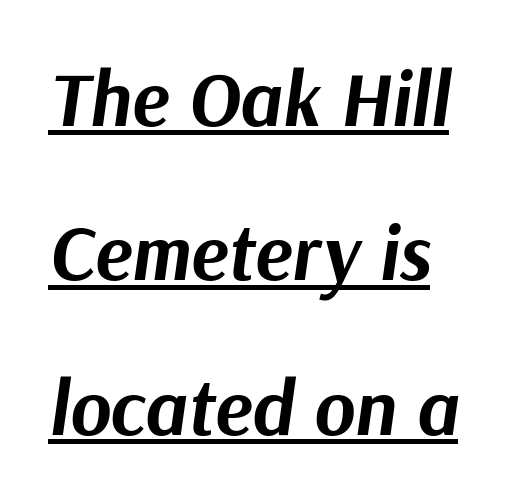
Q: Is the text bold? A: Yes.
Q: Is the text italic (slanted)? A: Yes, it leans right by about 9 degrees.
Q: Is the text underlined? A: Yes.
Q: Is the spacing between letters normal or unusually wide? A: Normal.
Q: Is the spacing between lines tight, normal or loose? A: Loose.
Q: Width (condensed, normal, or wide)? A: Normal.
Q: Stroke contrast? A: Medium.
Q: x-height? A: Medium.
Q: Monospaced? A: No.
